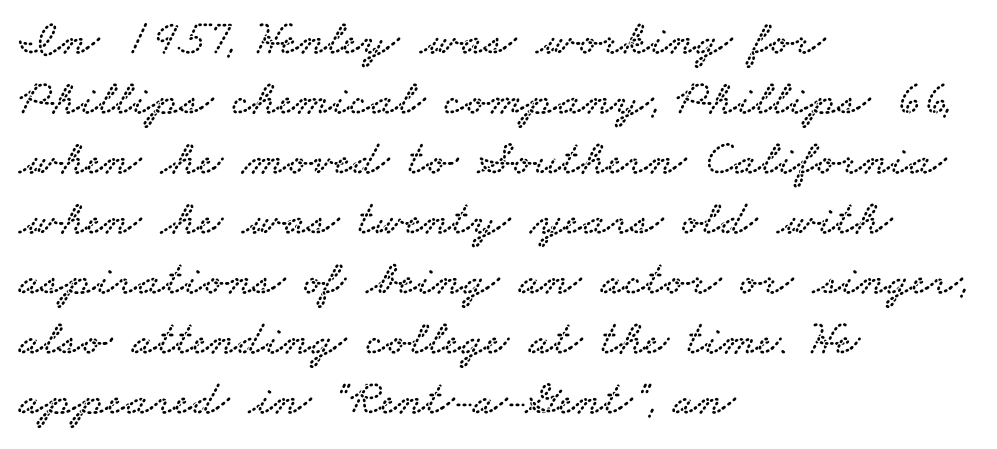
A student would call this left alignment; a typographer would say flush left, rag right. Varying glyph widths throughout — classic text-font behaviour. The foot of each line stays bare and open. The tracking reads as untouched default to a designer's eye.
